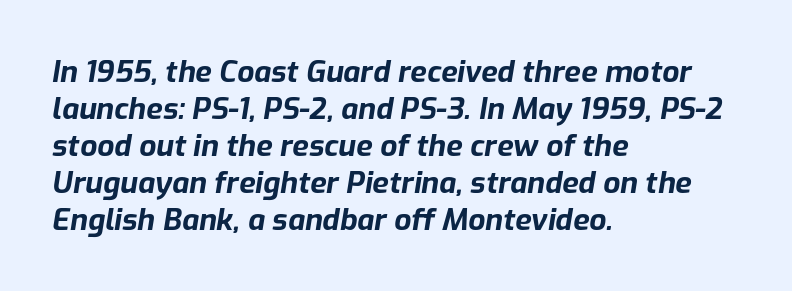
{"italic": "yes", "lean": "right", "slant_degrees": 9, "bold": "yes", "weight": "bold", "width": "normal", "stroke_contrast": "low", "x_height": "medium", "monospaced": "no", "underline": "no", "align": "left", "line_spacing_ratio": 1.23, "letter_spacing": "normal", "letter_spacing_em": 0.0, "glyph_px": 30}
